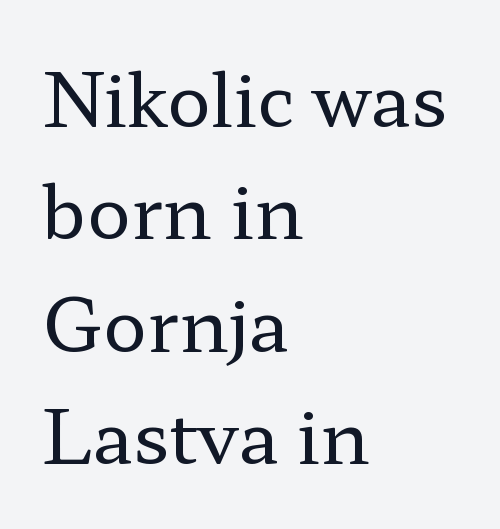
{"serif": "yes", "italic": "no", "bold": "no", "weight": "regular", "width": "wide", "stroke_contrast": "low", "x_height": "medium", "monospaced": "no", "underline": "no", "align": "left", "line_spacing": "normal", "line_spacing_ratio": 1.54, "letter_spacing": "normal", "letter_spacing_em": 0.0, "glyph_px": 73}
